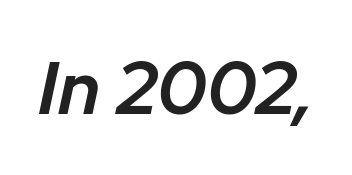
{"italic": "yes", "lean": "right", "slant_degrees": 12, "bold": "semi", "weight": "semibold", "width": "normal", "stroke_contrast": "low", "x_height": "medium", "monospaced": "no", "underline": "no", "letter_spacing": "normal", "letter_spacing_em": 0.0, "glyph_px": 74}
